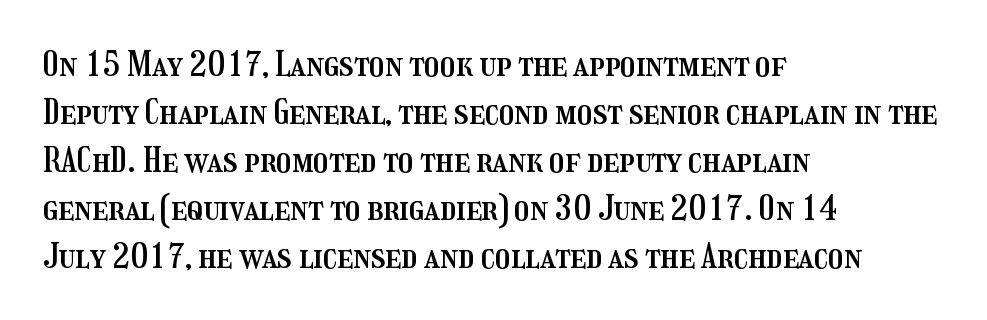
{"italic": "no", "width": "condensed", "stroke_contrast": "medium", "x_height": "medium", "monospaced": "no", "underline": "no", "align": "left", "line_spacing": "normal", "line_spacing_ratio": 1.41, "letter_spacing": "normal", "letter_spacing_em": 0.0, "glyph_px": 34}
